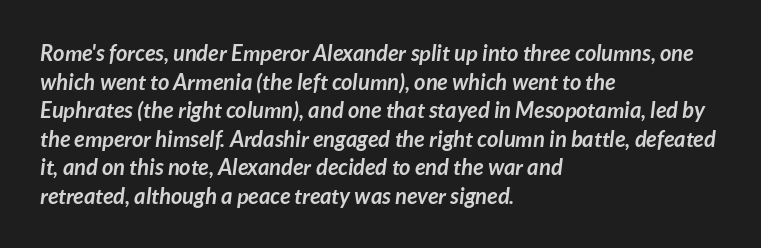
The image shows 22 px bold type; set left-aligned, normal line spacing (1.3x), normal letter spacing, not underlined.
